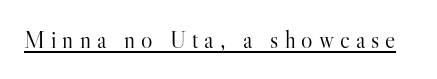
The image shows 24 px text type, upright; set unusually wide letter spacing (+0.25 em), underlined.
